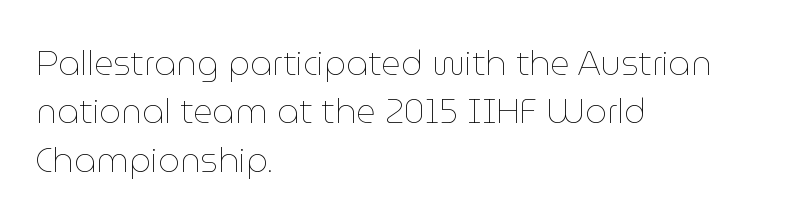
{"italic": "no", "bold": "no", "weight": "thin", "width": "normal", "stroke_contrast": "low", "x_height": "medium", "monospaced": "no", "underline": "no", "align": "left", "line_spacing": "normal", "line_spacing_ratio": 1.42, "letter_spacing": "normal", "letter_spacing_em": 0.0, "glyph_px": 34}
